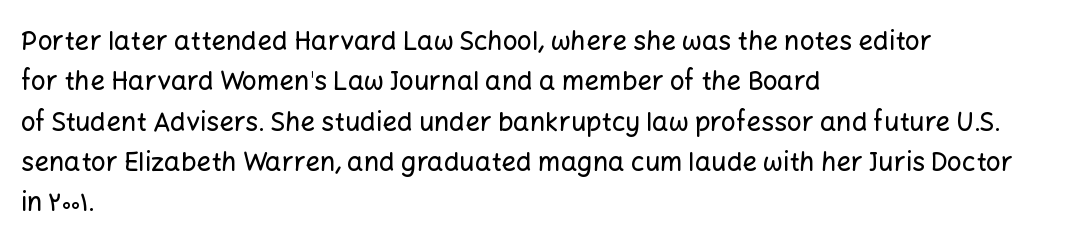
This rendering uses left alignment, leaving the right contour irregular. The vertical gap from one line to the next is medium. The space beneath each line is pristine and unruled. Does extra space separate the letters? No, they use regular spacing. Every character sits straight up, as roman type does.
